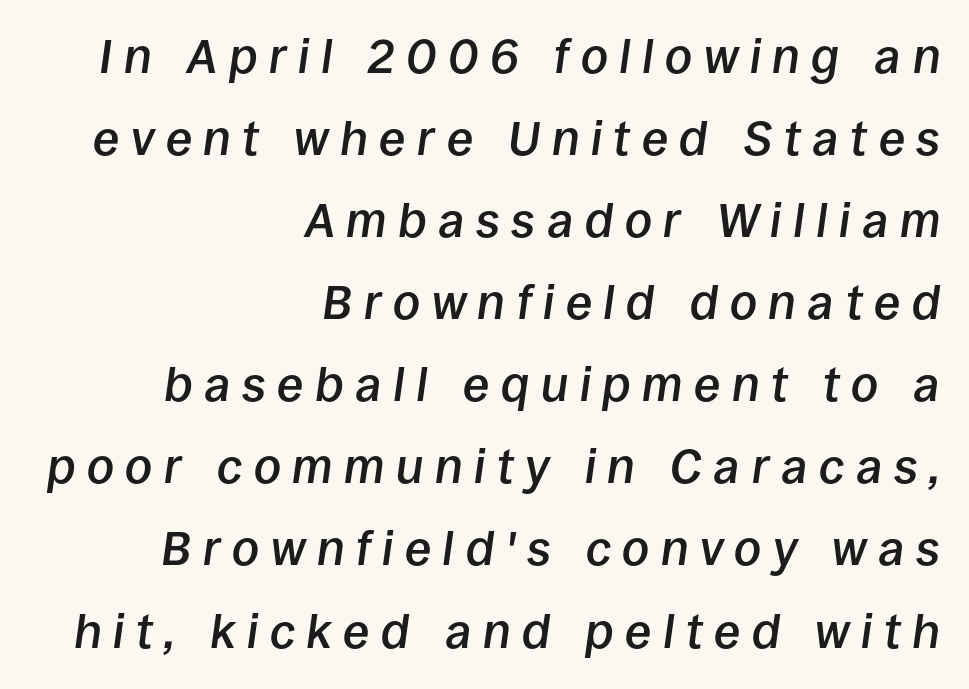
Q: Is the text bold? A: Semi-bold.
Q: Is the text italic (slanted)? A: Yes, it leans right by about 8 degrees.
Q: Is the text underlined? A: No.
Q: How is the paragraph aligned? A: Right-aligned.
Q: Is the spacing between letters normal or unusually wide? A: Unusually wide.
Q: Width (condensed, normal, or wide)? A: Normal.
Q: Stroke contrast? A: Low.
Q: x-height? A: Large.
Q: Monospaced? A: No.
